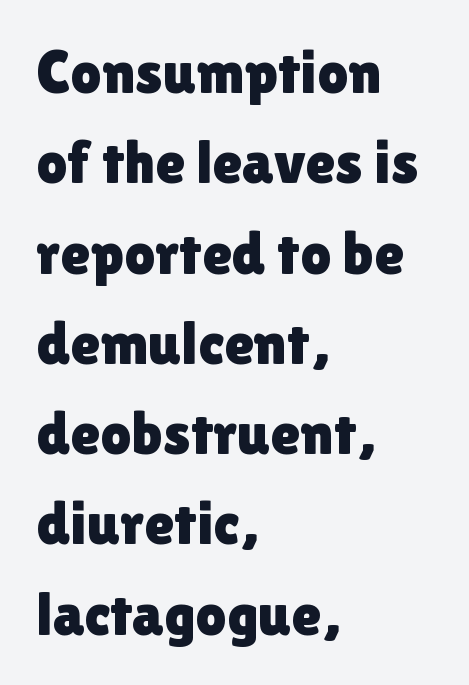
Posture: upright roman. A typesetter would call this proportional, since set widths differ per character. No word sits above an underline. The text was rendered using a sans face with plain stroke endings.
